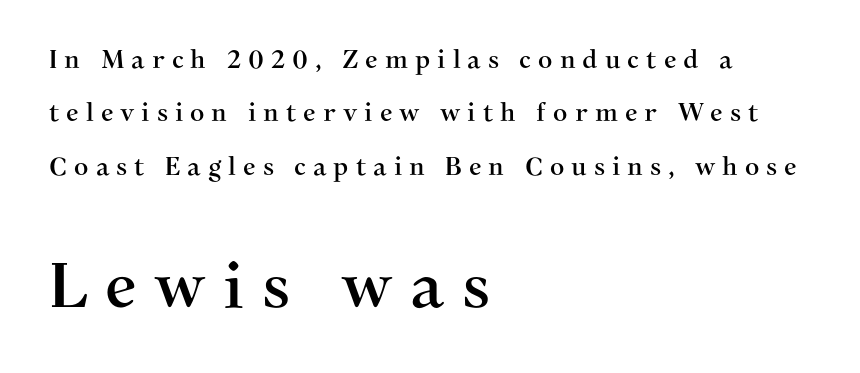
Q: Is the text italic (slanted)? A: No, it is upright.
Q: Is the typeface a serif or a sans-serif typeface? A: Serif.
Q: Is the text underlined? A: No.
Q: How is the paragraph aligned? A: Left-aligned.
Q: Is the spacing between letters normal or unusually wide? A: Unusually wide.
Q: Is the spacing between lines tight, normal or loose? A: Loose.
Q: Which block of text is set in a larger size, the first (top) or the second (bottom)? A: The second (bottom) one.
Q: Width (condensed, normal, or wide)? A: Normal.
Q: Stroke contrast? A: Medium.
Q: x-height? A: Medium.
Q: Monospaced? A: No.
